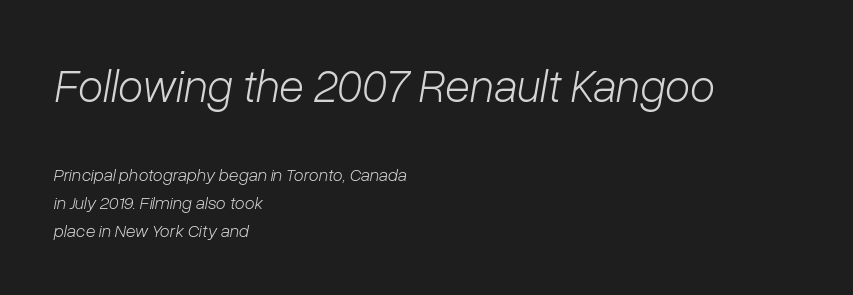
The image shows 46 px light type, italic (leaning right); set left-aligned, normal line spacing (1.56x), normal letter spacing, not underlined; the first (top) block is 2.56x larger; low stroke contrast and a medium x-height.
